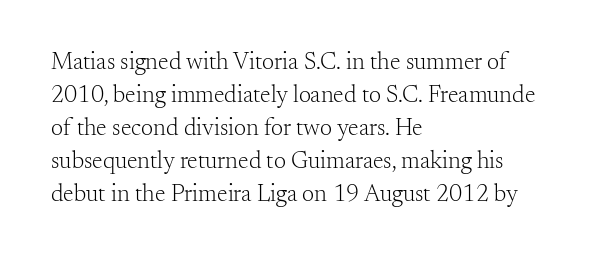
The image shows 24 px text type, upright; set left-aligned, normal line spacing (1.38x), normal letter spacing, not underlined.
